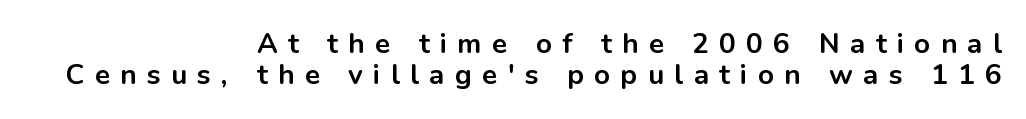
The image shows 28 px bold sans-serif type, upright; set right-aligned, tight line spacing (1.11x), unusually wide letter spacing (+0.37 em), not underlined; low stroke contrast and a medium x-height.
